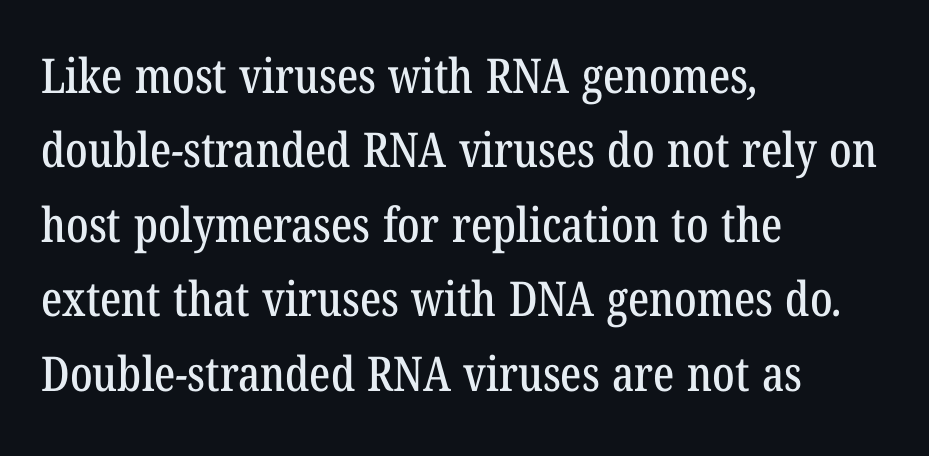
The image shows 48 px condensed serif type; set left-aligned, normal line spacing (1.55x), normal letter spacing, not underlined; low stroke contrast and a medium x-height.
